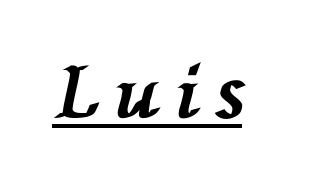
{"italic": "yes", "lean": "left", "slant_degrees": 76, "bold": "yes", "weight": "bold", "width": "normal", "stroke_contrast": "medium", "x_height": "medium", "monospaced": "no", "underline": "yes", "letter_spacing": "wide", "letter_spacing_em": 0.23, "glyph_px": 71}
